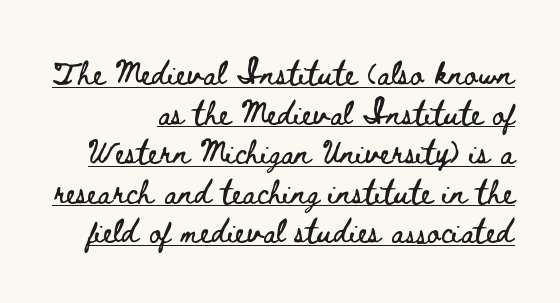
{"underline": "yes", "align": "right", "line_spacing_ratio": 1.72, "letter_spacing": "normal", "letter_spacing_em": 0.0, "glyph_px": 23}
